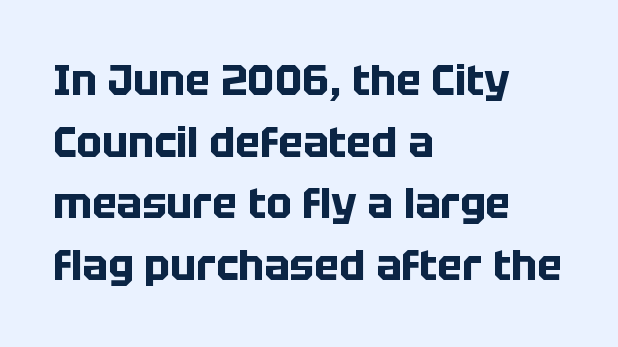
{"serif": "no", "italic": "no", "bold": "yes", "weight": "bold", "width": "normal", "stroke_contrast": "low", "x_height": "large", "monospaced": "no", "underline": "no", "align": "left", "line_spacing": "normal", "line_spacing_ratio": 1.47, "letter_spacing": "normal", "letter_spacing_em": 0.0, "glyph_px": 42}
